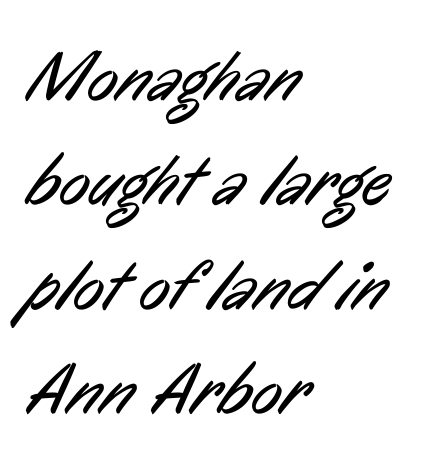
Teacher's note: observe the even left margin — that is flush-left alignment. This sample has the flowing, uneven cadence of proportional lettering. The zone under the glyphs is completely vacant. Stroke mass is kept to a normal reading level or below. Serifs: no, the terminals of the letterforms are clean. Observe the ordinary spacing: letters are neighbours, not strangers.
